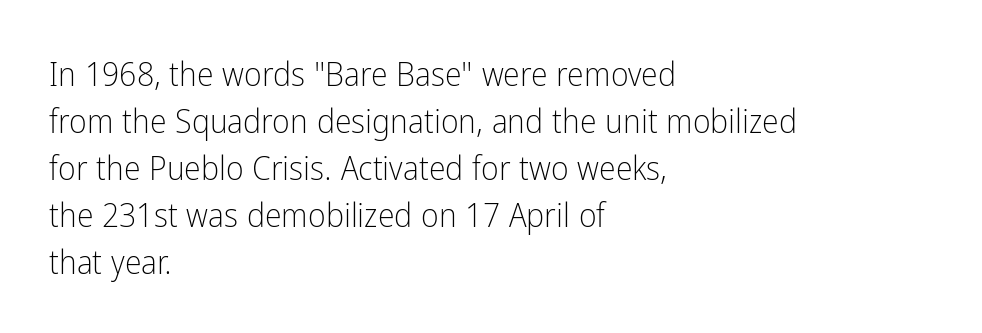
{"serif": "no", "italic": "no", "bold": "no", "weight": "light", "width": "condensed", "stroke_contrast": "low", "x_height": "medium", "monospaced": "no", "underline": "no", "align": "left", "line_spacing": "normal", "line_spacing_ratio": 1.38, "letter_spacing": "normal", "letter_spacing_em": 0.0, "glyph_px": 34}
